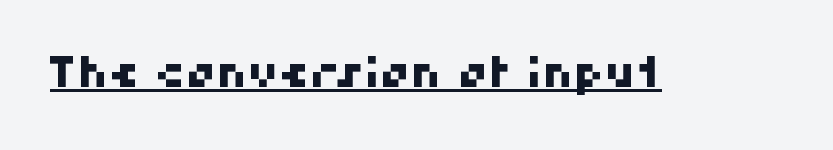
Spacing verdict: proportional, widths tailored to each character. You can tell from the bare stems that sans-serif type was used. Glyph-to-glyph distance matches everyday printed text. The typesetter has applied underlining to the passage shown.
